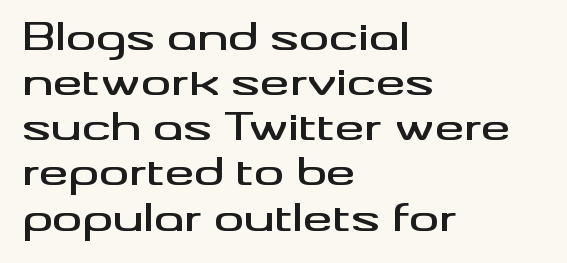
{"serif": "no", "italic": "no", "width": "wide", "stroke_contrast": "medium", "x_height": "small", "monospaced": "no", "underline": "no", "align": "left", "line_spacing_ratio": 1.22, "letter_spacing": "normal", "letter_spacing_em": 0.0, "glyph_px": 37}
